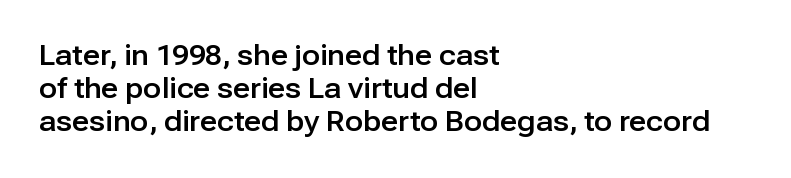
The image shows 27 px text type, upright; set left-aligned, line spacing 1.23x, normal letter spacing, not underlined.
